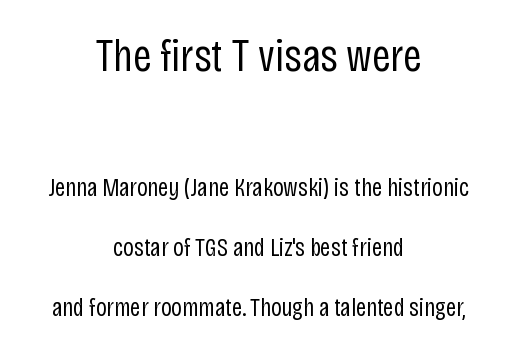
The image shows 46 px regular-weight, condensed sans-serif type, upright; set centered, loose line spacing (2.31x), normal letter spacing, not underlined; the first (top) block is 1.77x larger; low stroke contrast and a large x-height.
